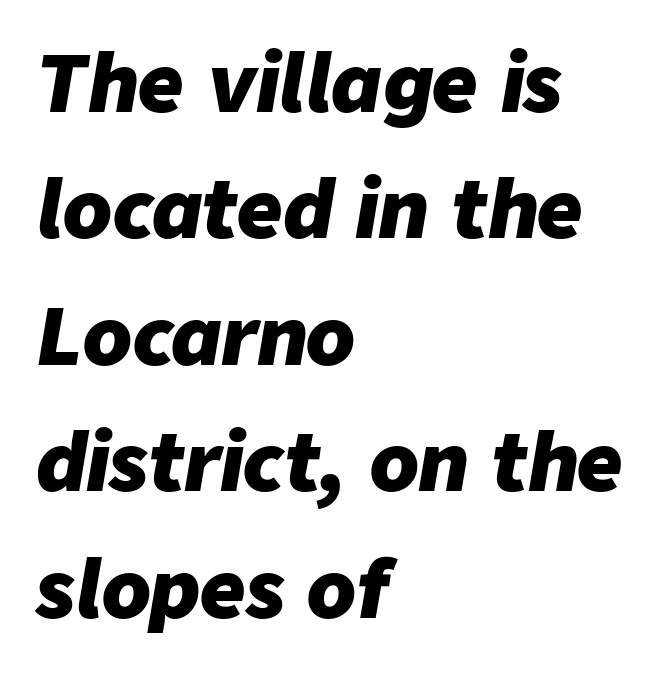
{"italic": "yes", "lean": "right", "slant_degrees": 9, "bold": "yes", "weight": "heavy", "width": "normal", "stroke_contrast": "low", "x_height": "medium", "monospaced": "no", "underline": "no", "align": "left", "line_spacing": "normal", "line_spacing_ratio": 1.6, "letter_spacing": "normal", "letter_spacing_em": 0.0, "glyph_px": 79}
